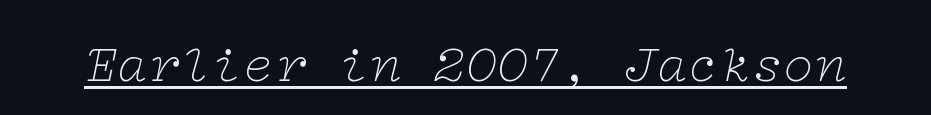
Q: Is the text bold? A: No.
Q: Is the text italic (slanted)? A: Yes, it leans right by about 12 degrees.
Q: Is the typeface a serif or a sans-serif typeface? A: Serif.
Q: Is the text underlined? A: Yes.
Q: Is the spacing between letters normal or unusually wide? A: Normal.
Q: Width (condensed, normal, or wide)? A: Wide.
Q: Stroke contrast? A: Low.
Q: x-height? A: Medium.
